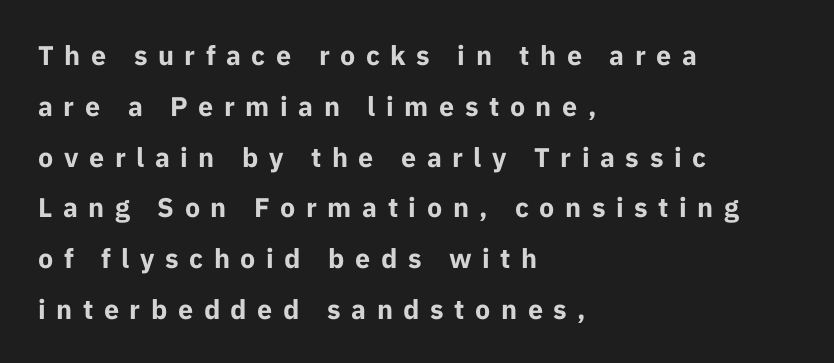
{"italic": "no", "bold": "yes", "underline": "no", "align": "left", "line_spacing_ratio": 1.88, "letter_spacing": "wide", "letter_spacing_em": 0.39, "glyph_px": 27}
